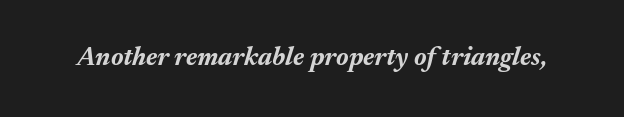
{"italic": "yes", "lean": "right", "slant_degrees": 17, "bold": "yes", "underline": "no", "letter_spacing": "normal", "letter_spacing_em": 0.0, "glyph_px": 26}
